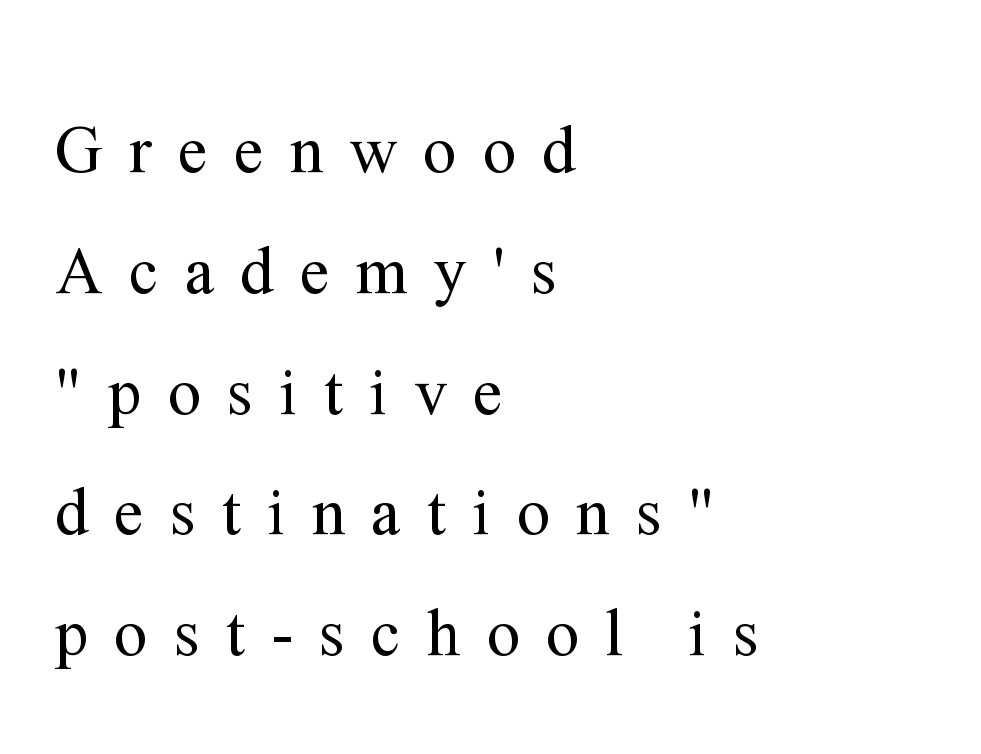
{"serif": "yes", "italic": "no", "bold": "no", "weight": "regular", "width": "normal", "stroke_contrast": "medium", "x_height": "medium", "monospaced": "no", "underline": "no", "align": "left", "line_spacing_ratio": 1.83, "letter_spacing": "wide", "letter_spacing_em": 0.4, "glyph_px": 66}
